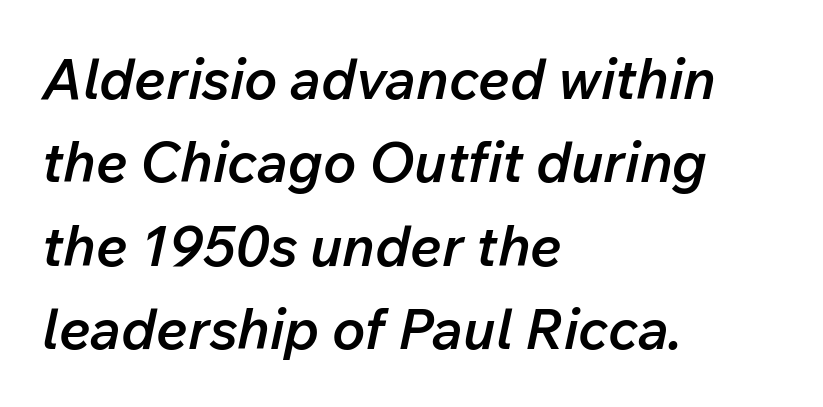
Each letter keeps its own natural width here, so spacing adapts to shape. One-word summary of the alignment: left. In terms of letterspacing, this is plain default setting. The passage shown is semibold, sitting just below true bold. The letters are slanted; this is an italic face.
